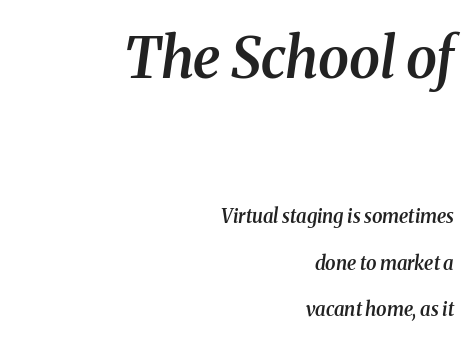
Compared with an ordinary text face, these strokes are moderately heavier — a semibold. The rendering shows small feet on the letterforms — a serif design. Descenders are the only things crossing below the line. Which chunk is bigger? The first one — the top block dwarfs the bottom. Spacing verdict: proportional, widths tailored to each character. How would I describe the line gaps? Wide and relaxed.
